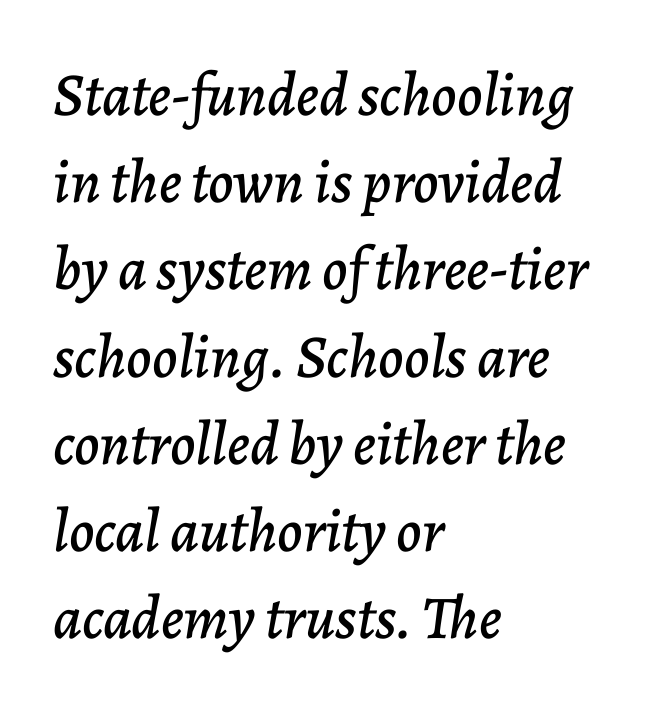
The typesetter chose a ragged-right arrangement here. Does extra space separate the letters? No, they use regular spacing. A typesetter would mark this as italic. Bare-footed words on every line. Students, observe: this is what conventionally led text looks like.
